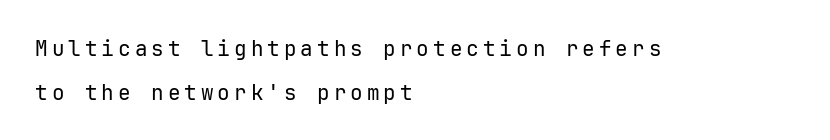
Q: Is the text bold? A: No.
Q: Is the text italic (slanted)? A: No, it is upright.
Q: Is the text underlined? A: No.
Q: How is the paragraph aligned? A: Left-aligned.
Q: Is the spacing between lines tight, normal or loose? A: Loose.
